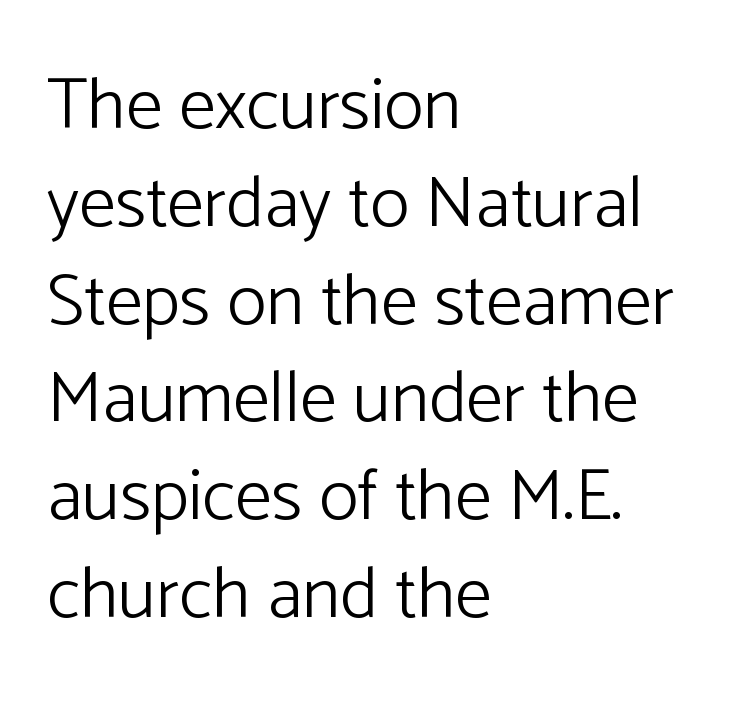
Q: Is the text bold? A: No.
Q: Is the text italic (slanted)? A: No, it is upright.
Q: Is the typeface a serif or a sans-serif typeface? A: Sans-serif.
Q: Is the text underlined? A: No.
Q: How is the paragraph aligned? A: Left-aligned.
Q: Is the spacing between letters normal or unusually wide? A: Normal.
Q: Is the spacing between lines tight, normal or loose? A: Normal.
Q: Width (condensed, normal, or wide)? A: Normal.
Q: Stroke contrast? A: Low.
Q: x-height? A: Medium.
Q: Monospaced? A: No.
